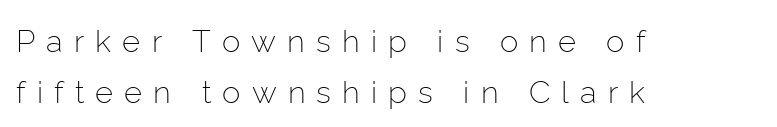
The image shows 31 px light sans-serif type, upright; set left-aligned, normal line spacing (1.64x), unusually wide letter spacing (+0.36 em), not underlined; low stroke contrast and a medium x-height.
